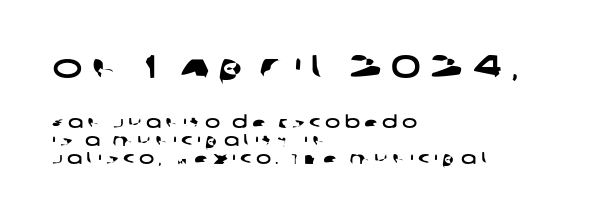
Notice how the passage keeps a crisp vertical edge on the left only. Each letter keeps its own natural width here, so spacing adapts to shape. Block one is the big one; block two sits smaller underneath. These lines are composed in type without serifs.
